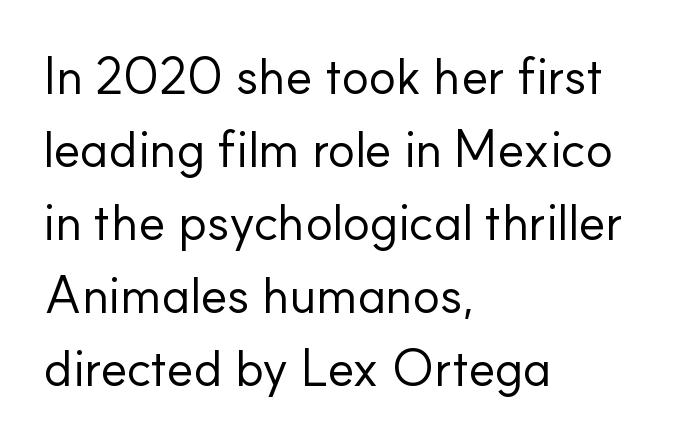
{"serif": "no", "italic": "no", "bold": "no", "weight": "regular", "width": "normal", "stroke_contrast": "low", "x_height": "small", "monospaced": "no", "underline": "no", "align": "left", "line_spacing": "normal", "line_spacing_ratio": 1.43, "letter_spacing": "normal", "letter_spacing_em": 0.0, "glyph_px": 51}
